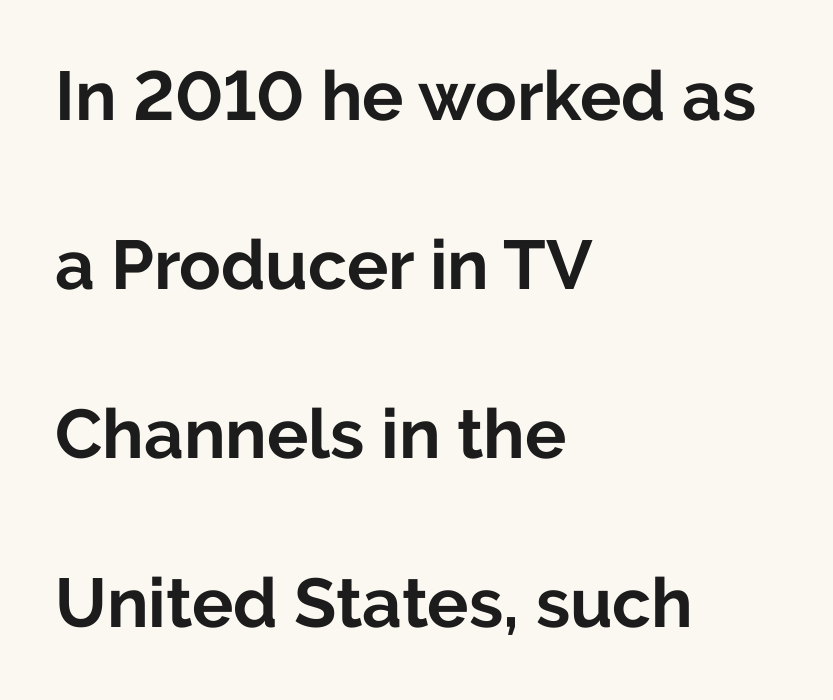
{"serif": "no", "italic": "no", "bold": "yes", "weight": "bold", "width": "normal", "stroke_contrast": "low", "x_height": "medium", "monospaced": "no", "underline": "no", "align": "left", "line_spacing": "loose", "line_spacing_ratio": 2.45, "letter_spacing": "normal", "letter_spacing_em": 0.0, "glyph_px": 69}
